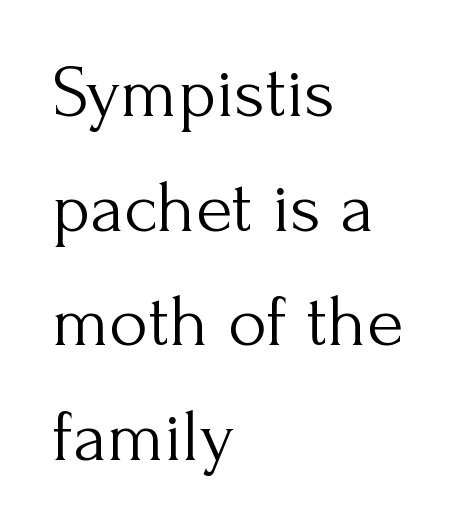
The image shows 74 px light serif type, upright; set left-aligned, normal line spacing (1.55x), normal letter spacing, not underlined; medium stroke contrast and a small x-height.
